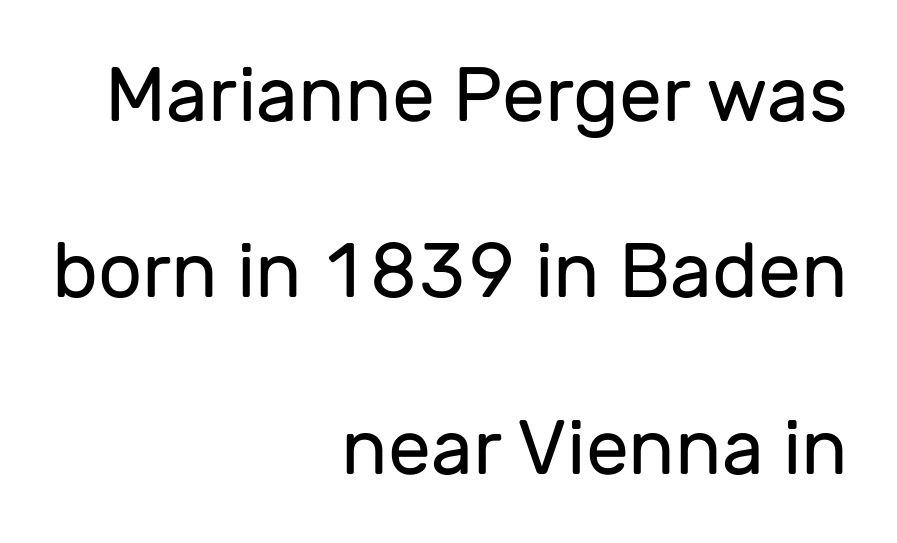
{"serif": "no", "italic": "no", "bold": "no", "weight": "regular", "width": "normal", "stroke_contrast": "low", "x_height": "medium", "monospaced": "no", "underline": "no", "align": "right", "line_spacing": "loose", "line_spacing_ratio": 2.29, "letter_spacing": "normal", "letter_spacing_em": 0.0, "glyph_px": 77}
